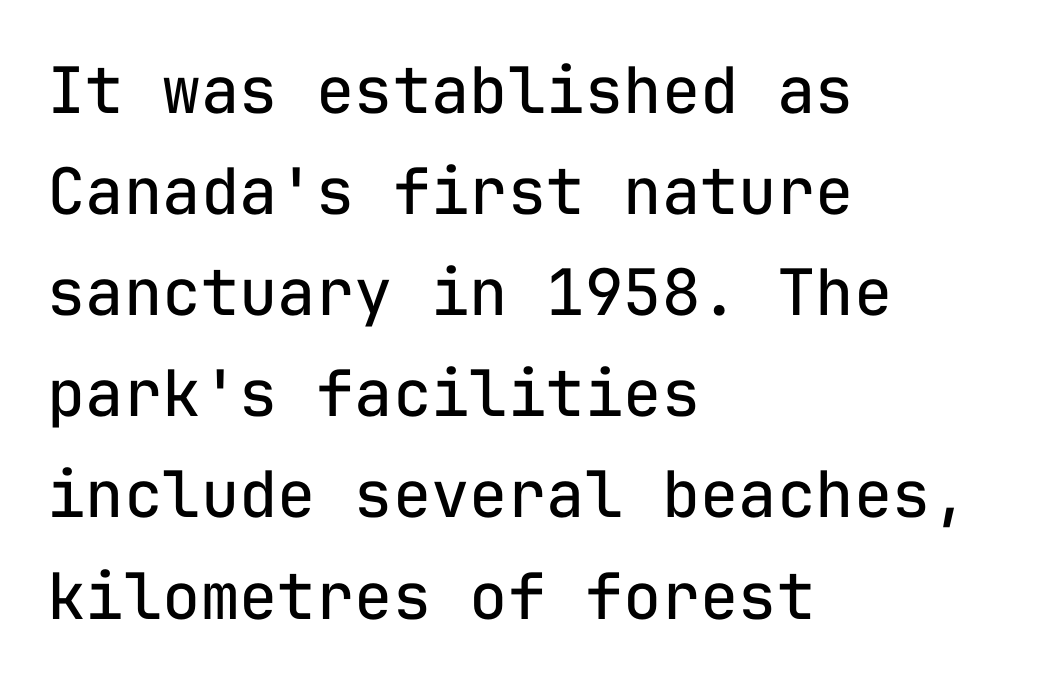
The image shows 64 px regular-weight sans-serif type, upright, monospaced; set left-aligned, normal line spacing (1.58x), normal letter spacing, not underlined; low stroke contrast and a medium x-height.
